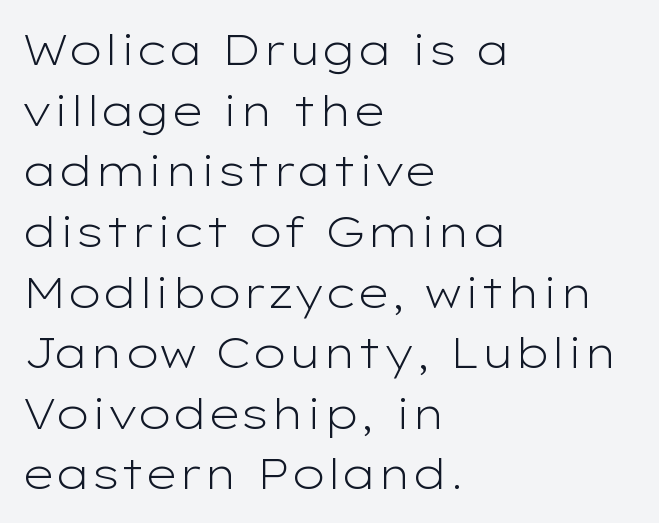
Q: Is the text bold? A: No.
Q: Is the text italic (slanted)? A: No, it is upright.
Q: Is the typeface a serif or a sans-serif typeface? A: Sans-serif.
Q: Is the text underlined? A: No.
Q: How is the paragraph aligned? A: Left-aligned.
Q: Is the spacing between letters normal or unusually wide? A: Normal.
Q: Is the spacing between lines tight, normal or loose? A: Normal.
Q: Width (condensed, normal, or wide)? A: Wide.
Q: Stroke contrast? A: Low.
Q: x-height? A: Medium.
Q: Monospaced? A: No.
